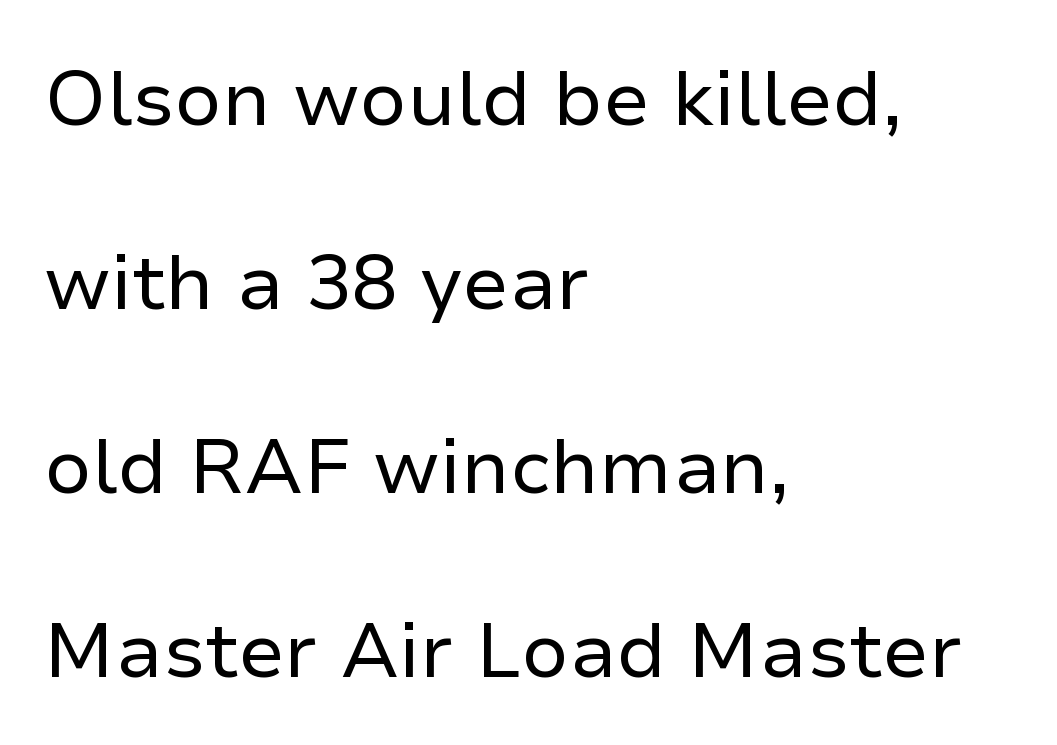
The typography opts for an upright posture over an oblique one. The passage shown is typed in a proportional face where columns would drift. The passage shown has conventional tracking throughout. The face looks like a standard text weight, possibly lighter.
